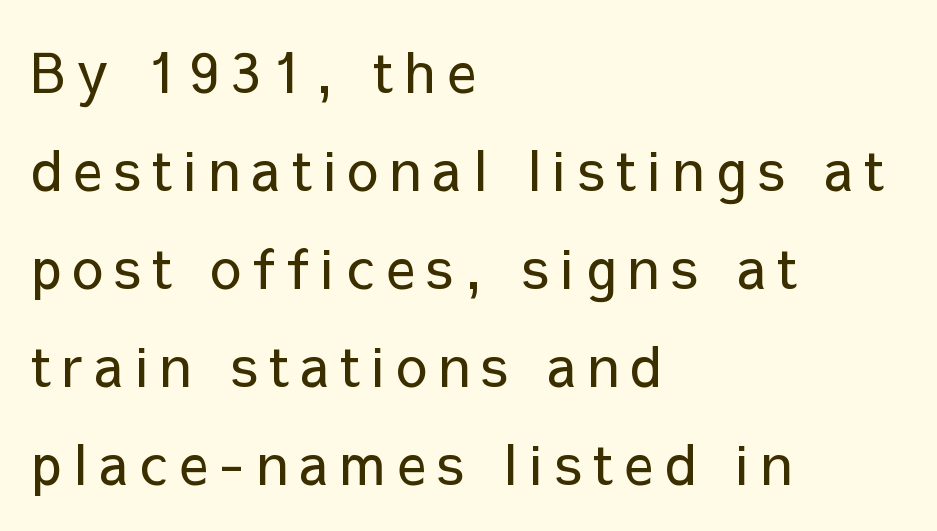
The image shows 55 px regular-weight sans-serif type, upright; set left-aligned, line spacing 1.78x, unusually wide letter spacing (+0.21 em), not underlined; low stroke contrast and a medium x-height.
